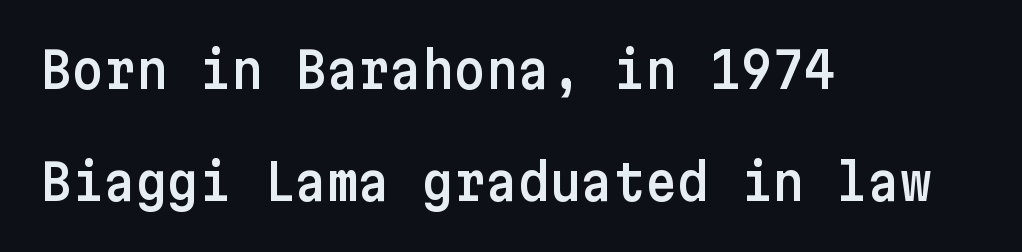
Leading is clearly above the norm, producing a sparse column. Examine the stroke ends and you'll find no serifs. The words here are not underlined. Which margin do the lines hug? The left one — the right edge is uneven. There is no visible air inserted between adjacent glyphs. In terms of posture, this sample is upright.
